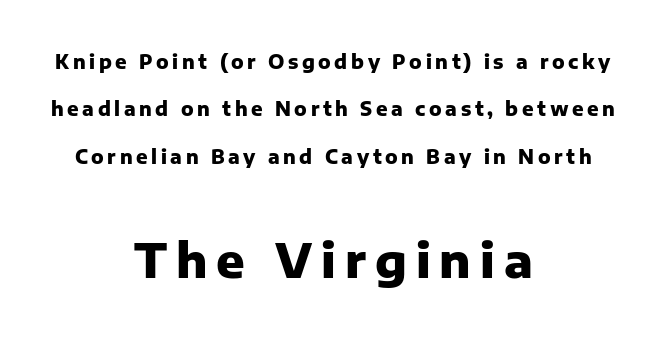
The image shows 47 px heavy sans-serif type, upright; set centered, loose line spacing (2.49x), not underlined; the second (bottom) block is 2.47x larger; low stroke contrast and a medium x-height.
